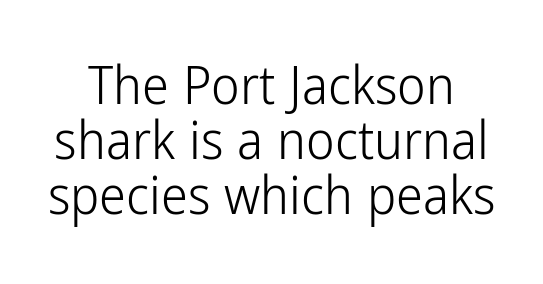
{"serif": "no", "italic": "no", "bold": "no", "weight": "light", "width": "condensed", "stroke_contrast": "low", "x_height": "medium", "monospaced": "no", "underline": "no", "line_spacing": "tight", "line_spacing_ratio": 1.02, "letter_spacing": "normal", "letter_spacing_em": 0.0, "glyph_px": 54}
